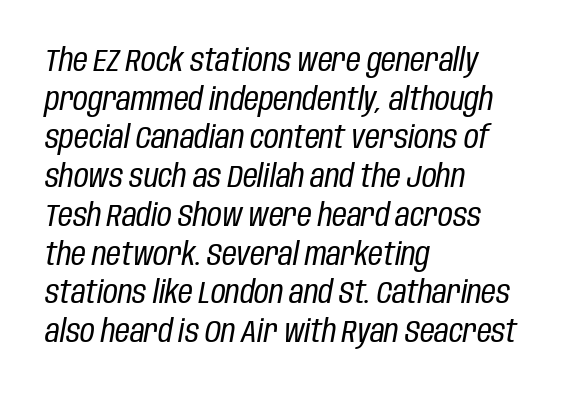
Q: Is the text bold? A: No.
Q: Is the text italic (slanted)? A: Yes, it leans right by about 10 degrees.
Q: Is the text underlined? A: No.
Q: How is the paragraph aligned? A: Left-aligned.
Q: Is the spacing between letters normal or unusually wide? A: Normal.
Q: Width (condensed, normal, or wide)? A: Condensed.
Q: Stroke contrast? A: Low.
Q: x-height? A: Large.
Q: Monospaced? A: No.
